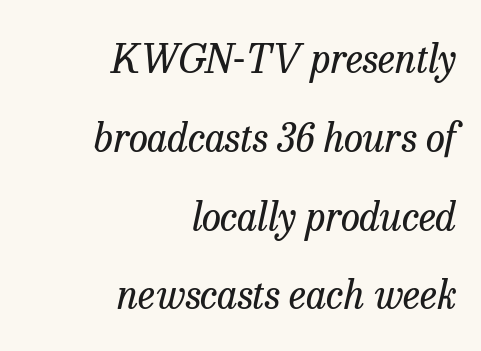
The image shows 39 px regular-weight serif type, italic (leaning right); set right-aligned, loose line spacing (2.02x), normal letter spacing, not underlined; low stroke contrast and a medium x-height.
